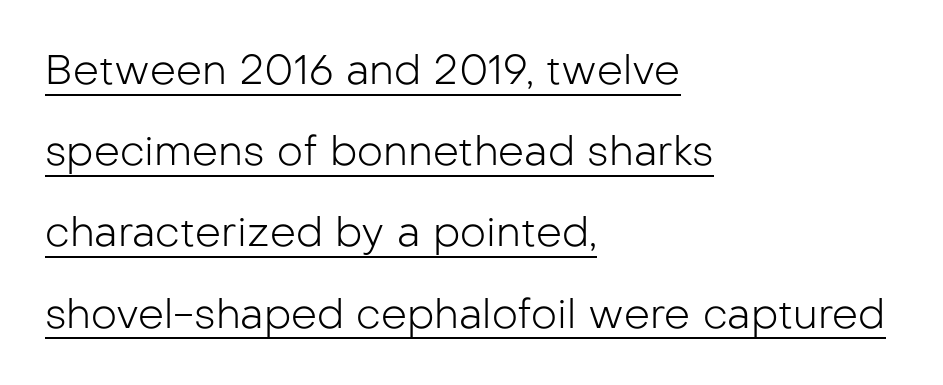
Layout note: lines flush left. Decoration check: the copy is underlined. Note the varied advance widths — an 'i' is clearly narrower than an 'm'. Nobody touched the tracking dial on this one. Italic: no, the glyphs are upright roman. The letters carry no serifs — their stems end cleanly without finishing strokes.
